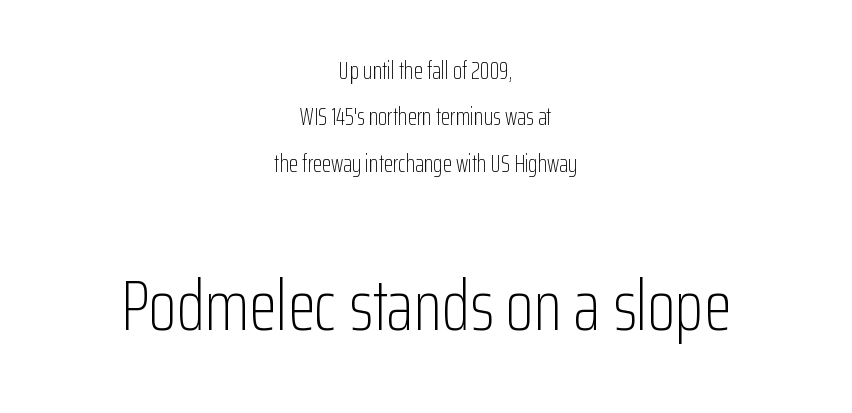
Proportional: the letters do not fall into vertical columns. If you measured baseline to baseline, you'd find a long distance. Ordinary non-slanted type is in use. The strokes carry an ordinary text weight at most. The later block is typeset at a bigger size than the earlier block. The lines are quadded center.
